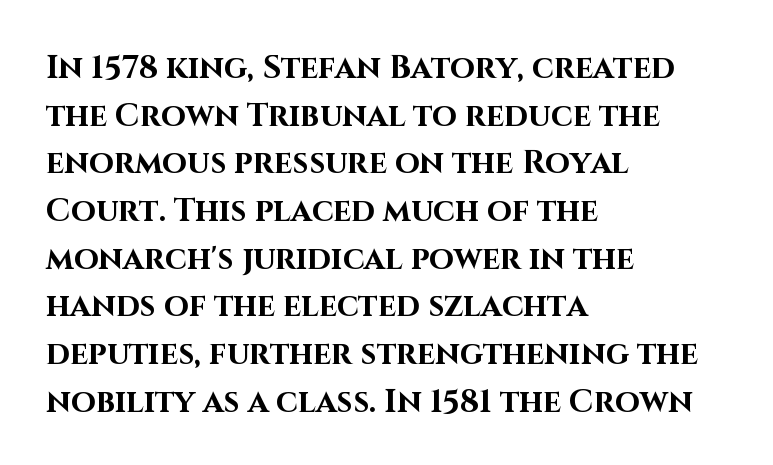
Proportional: the letters do not fall into vertical columns. Reading down the block, your eye returns to a fixed left position each line. A roman cut, with each character standing at attention. The line-height multiplier appears to be the usual default.
